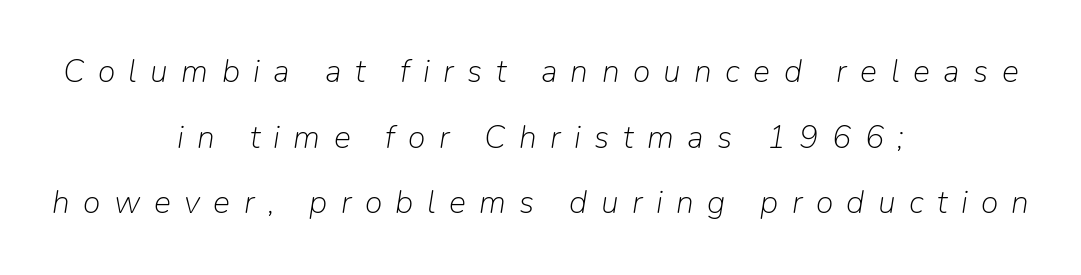
The image shows 32 px light type, italic (leaning right); set centered, loose line spacing (2.05x), unusually wide letter spacing (+0.42 em), not underlined; low stroke contrast and a medium x-height.
